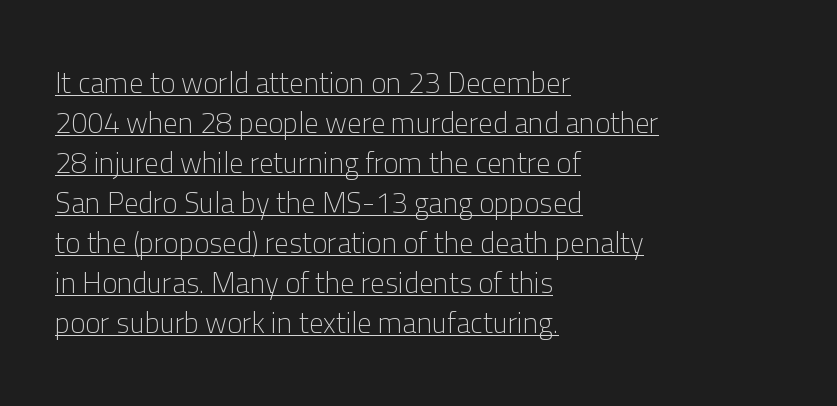
Tracking here is standard; glyphs follow each other at the usual distance. Compared with a typical body face, this is equally light or lighter still. Designer's note — italics off, roman on. Think of a printed novel: that variable character pitch is what you see here. The face used here is a sans, in the tradition of grotesques and geometrics. Somebody hit Ctrl+U on this one — the words are underlined.
